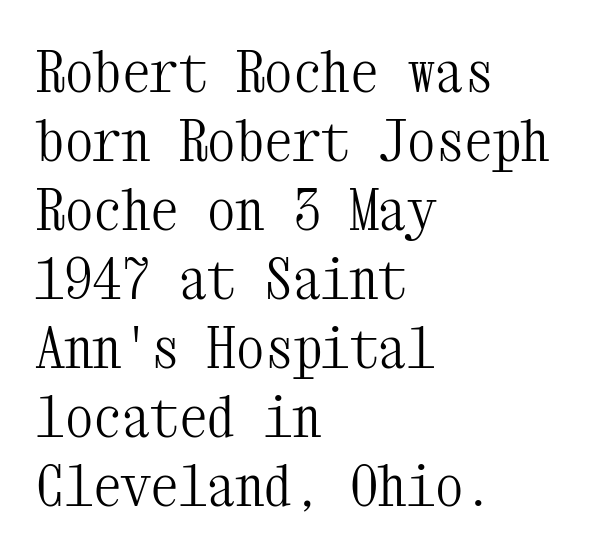
The image shows 57 px light, condensed serif type, upright, monospaced; set left-aligned, line spacing 1.21x, normal letter spacing, not underlined; medium stroke contrast and a medium x-height.
